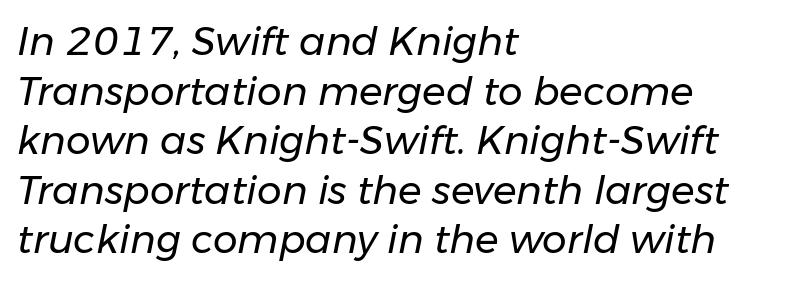
Reading down the block, your eye returns to a fixed left position each line. Slant detected: the letters are inclined. The foot of each line stays bare and open. These lines keep a tight, regular rhythm from letter to letter.
